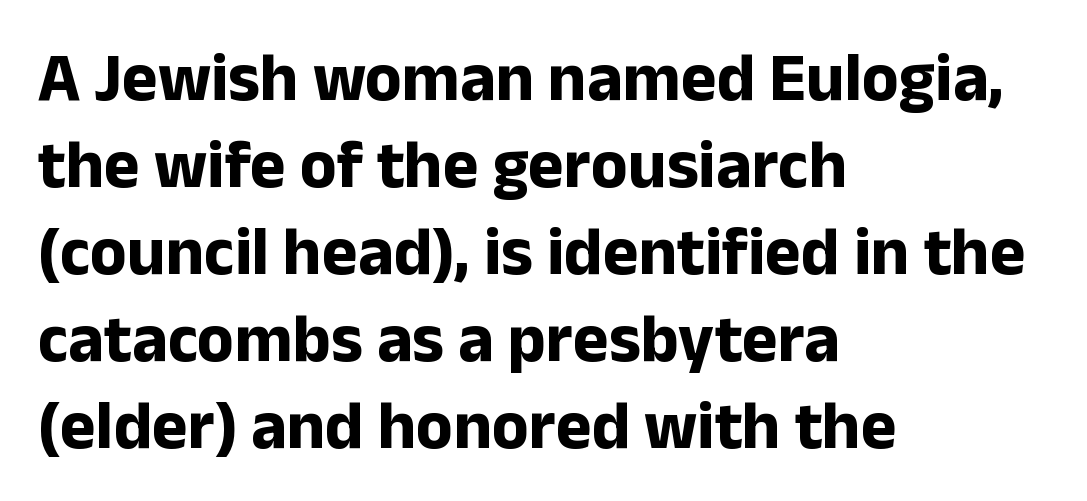
Varying glyph widths throughout — classic text-font behaviour. You'd pick this weight for a headline — it's a proper bold. In terms of letterform style, serifs are entirely absent. A classic flush-left, rag-right setting is used for this passage. The rows are spaced the way most documents space them.
